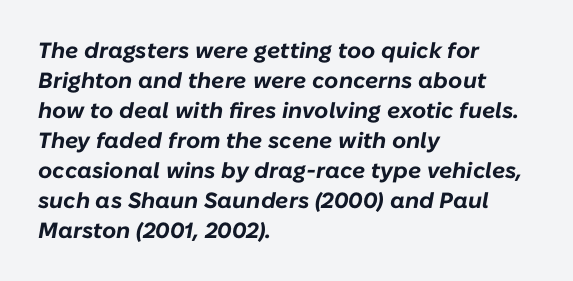
The string is rendered with underlining switched off. How heavy is the stroke? Heavy — this is a bold. The passage shown stacks its lines at a standard gap. Reading down the block, your eye returns to a fixed left position each line. Students, note that the glyphs here touch the page at normal intervals. A typesetter would mark this as italic.
